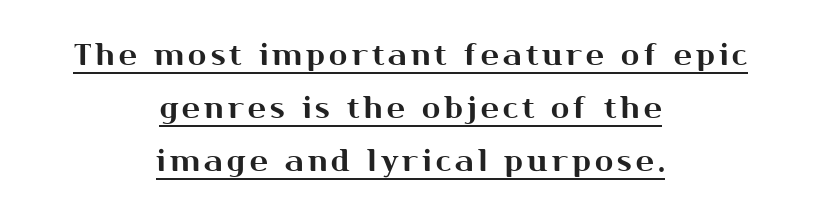
These lines stack symmetrically, like a column narrowing and widening about its center. Designer's note — italics off, roman on. Spacing verdict: proportional, widths tailored to each character. This is underlined copy, the kind a proofreader might mark for attention.
